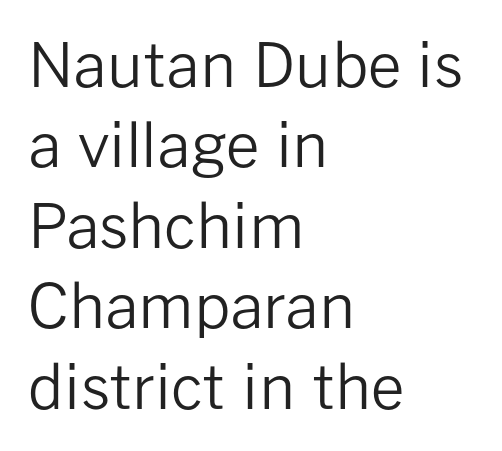
{"serif": "no", "italic": "no", "bold": "no", "weight": "regular", "width": "normal", "stroke_contrast": "low", "x_height": "medium", "monospaced": "no", "underline": "no", "align": "left", "line_spacing": "normal", "line_spacing_ratio": 1.34, "letter_spacing": "normal", "letter_spacing_em": 0.0, "glyph_px": 60}
